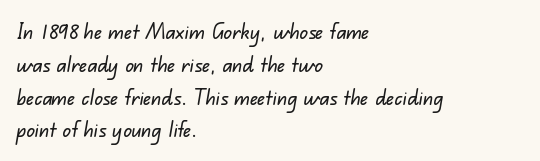
{"underline": "no", "align": "left", "line_spacing": "normal", "line_spacing_ratio": 1.56, "letter_spacing": "normal", "letter_spacing_em": 0.0, "glyph_px": 21}
